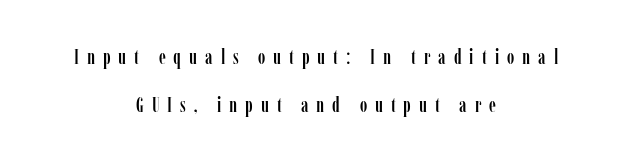
The image shows 20 px text type, upright; set centered, loose line spacing (2.39x), unusually wide letter spacing (+0.4 em), not underlined.
